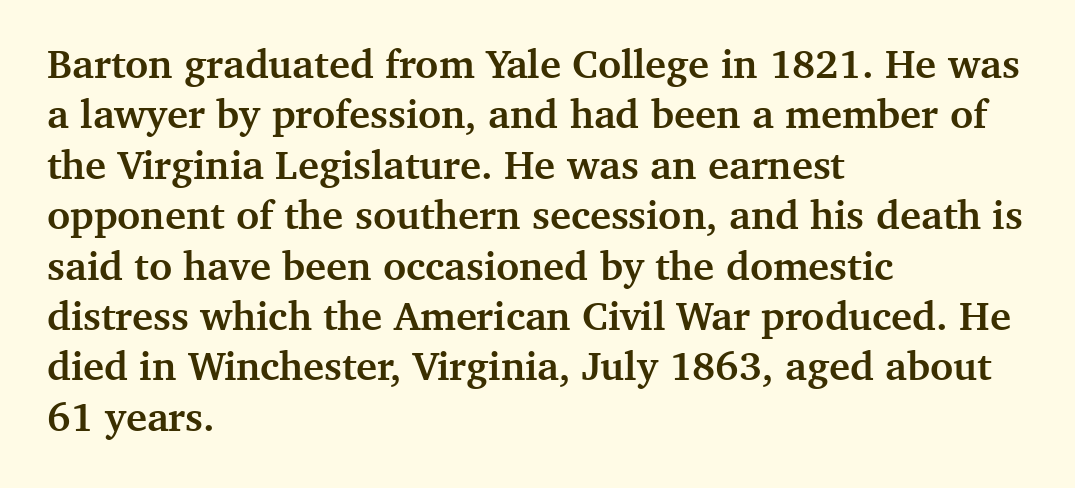
{"serif": "yes", "italic": "no", "bold": "yes", "weight": "semibold", "width": "normal", "stroke_contrast": "medium", "x_height": "medium", "monospaced": "no", "underline": "no", "align": "left", "line_spacing": "normal", "line_spacing_ratio": 1.26, "letter_spacing": "normal", "letter_spacing_em": 0.0, "glyph_px": 40}
